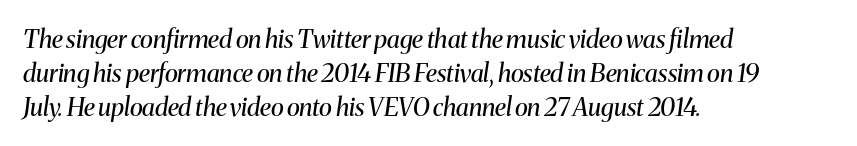
No word sits above an underline. Caption: multi-line text, flush left, ragged right. A normal amount of white space separates one row of letters from the next. Yep, that's italic — everything's leaning.
